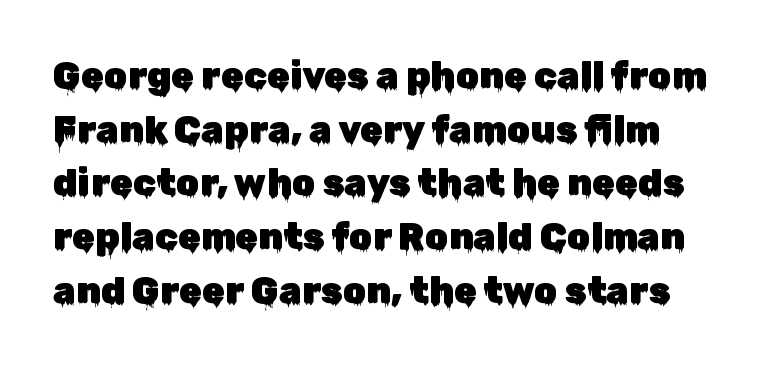
The image shows 37 px sans-serif type, upright; set normal line spacing (1.45x), normal letter spacing, not underlined; low stroke contrast and a medium x-height.
